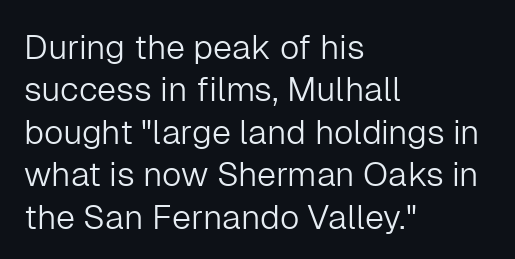
Type style note: lacks serifs. Posture: vertical. The face used here is proportionally spaced, like ordinary book or web type. The leading is moderate, giving the passage an even texture.
